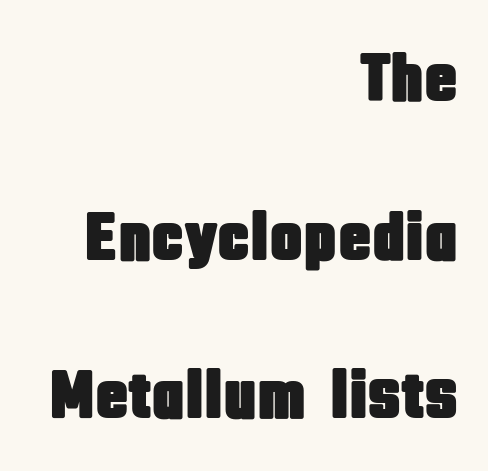
The image shows 69 px condensed sans-serif type, upright; set right-aligned, loose line spacing (2.3x), normal letter spacing, not underlined; low stroke contrast and a large x-height.
